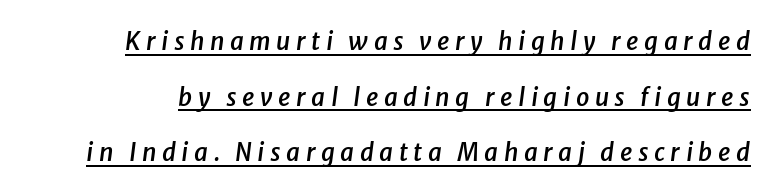
{"italic": "yes", "lean": "right", "slant_degrees": 8, "bold": "semi", "underline": "yes", "line_spacing": "loose", "line_spacing_ratio": 2.32, "letter_spacing": "wide", "letter_spacing_em": 0.23, "glyph_px": 24}
